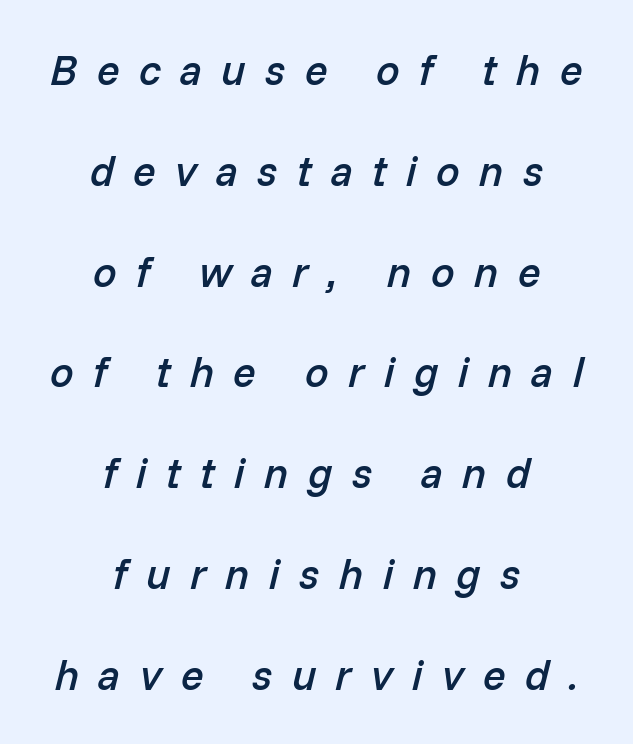
No word sits above an underline. Designer's note — italics engaged. Reading down the column, the eye jumps a long way to each next line. Spacing verdict: proportional, widths tailored to each character. Horizontally, the lines are justified to the midpoint only.
